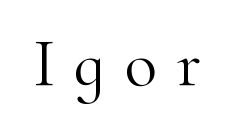
Q: Is the text bold? A: No.
Q: Is the text italic (slanted)? A: No, it is upright.
Q: Is the typeface a serif or a sans-serif typeface? A: Serif.
Q: Is the text underlined? A: No.
Q: Is the spacing between letters normal or unusually wide? A: Unusually wide.
Q: Width (condensed, normal, or wide)? A: Normal.
Q: Stroke contrast? A: High.
Q: x-height? A: Small.
Q: Monospaced? A: No.
